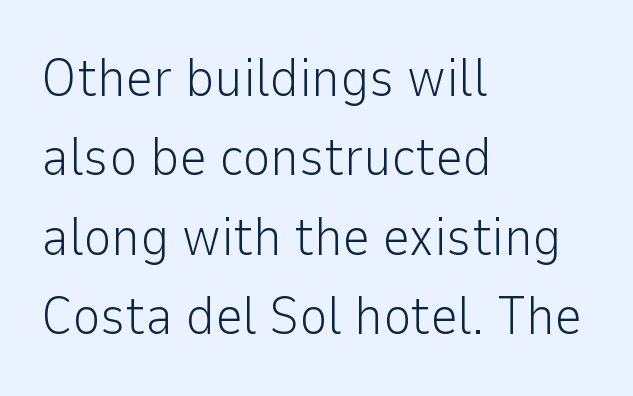
Q: Is the text bold? A: No.
Q: Is the text italic (slanted)? A: No, it is upright.
Q: Is the typeface a serif or a sans-serif typeface? A: Sans-serif.
Q: Is the text underlined? A: No.
Q: How is the paragraph aligned? A: Left-aligned.
Q: Is the spacing between letters normal or unusually wide? A: Normal.
Q: Is the spacing between lines tight, normal or loose? A: Normal.
Q: Width (condensed, normal, or wide)? A: Normal.
Q: Stroke contrast? A: Low.
Q: x-height? A: Medium.
Q: Monospaced? A: No.
